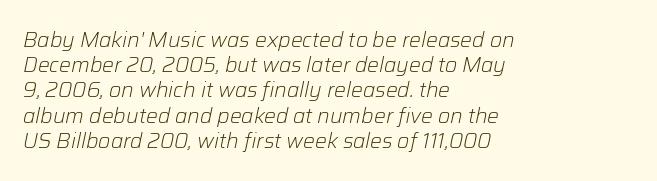
Posture: slanted. Nothing unusual about the tracking: characters are spaced as the font intends. Stems here are at most as thick as an everyday book face. The compositor pushed each line to the left boundary. The baseline area is clear.
